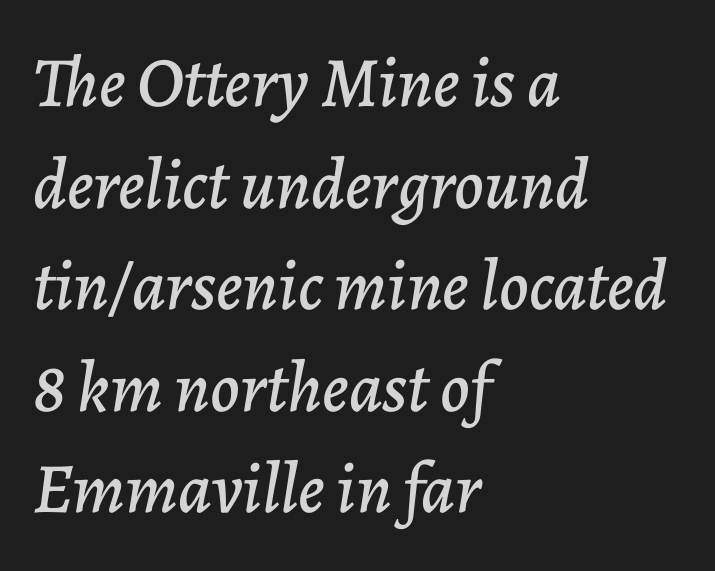
Do the characters align in a grid? No, the font is proportional. This rendering features lettering with no underline. Italic: yes, the glyphs are oblique. You could call the tracking neutral — neither tight nor loose. The paragraph shown leans on its left margin.
